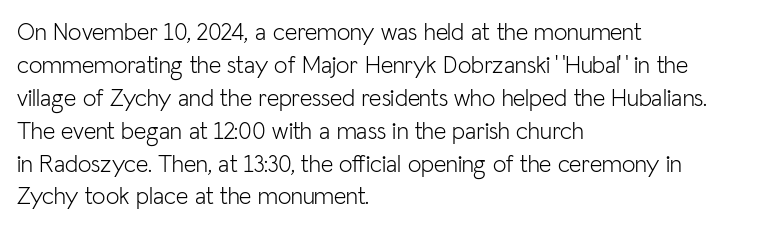
The image shows 24 px text type, upright; set left-aligned, normal line spacing (1.37x), normal letter spacing, not underlined.
